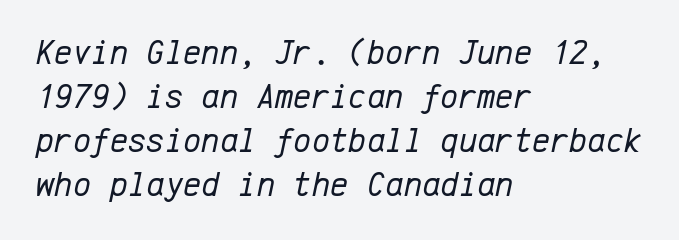
{"italic": "yes", "lean": "right", "slant_degrees": 12, "bold": "no", "weight": "regular", "width": "normal", "stroke_contrast": "low", "x_height": "medium", "monospaced": "yes", "underline": "no", "align": "left", "line_spacing": "normal", "line_spacing_ratio": 1.26, "letter_spacing": "normal", "letter_spacing_em": 0.0, "glyph_px": 35}
